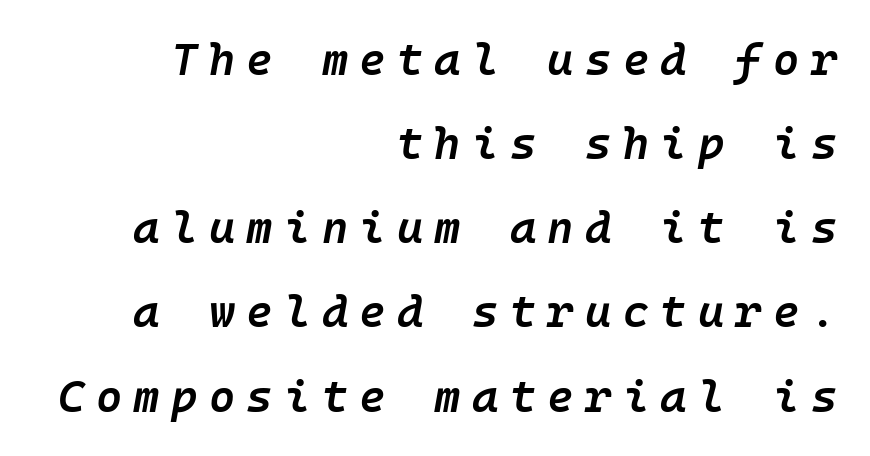
The image shows 45 px semibold type, italic (leaning right); set right-aligned, line spacing 1.87x, unusually wide letter spacing (+0.25 em), not underlined; low stroke contrast and a medium x-height.
